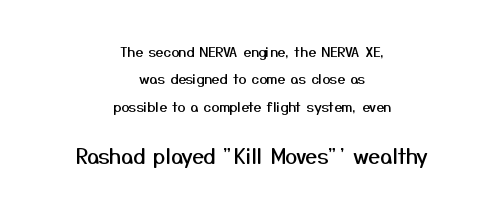
{"italic": "no", "underline": "no", "align": "center", "line_spacing": "loose", "line_spacing_ratio": 1.96, "letter_spacing": "normal", "letter_spacing_em": 0.0, "larger_block": "second", "size_ratio": 1.5, "glyph_px": 21}
